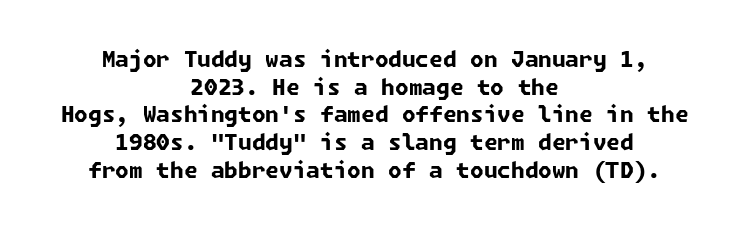
{"bold": "yes", "underline": "no", "align": "center", "line_spacing": "normal", "line_spacing_ratio": 1.26, "letter_spacing": "normal", "letter_spacing_em": 0.0, "glyph_px": 22}
